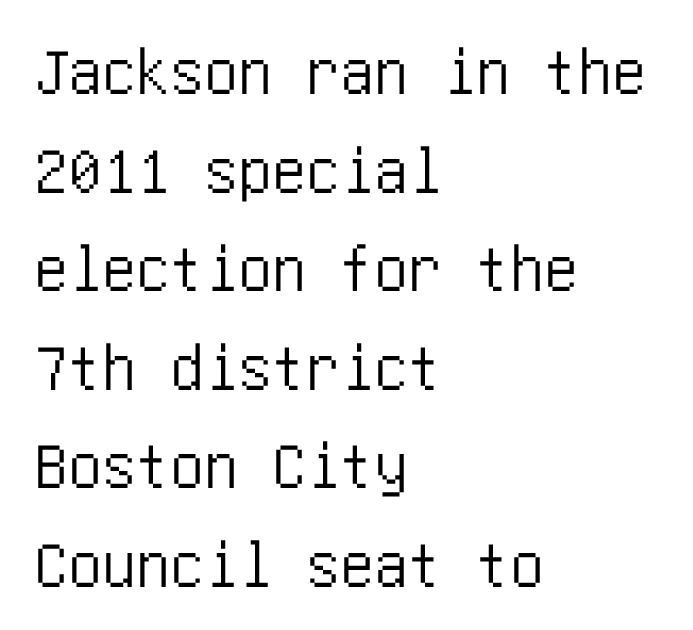
The image shows 68 px condensed sans-serif type, upright; set left-aligned, normal line spacing (1.45x), normal letter spacing, not underlined; low stroke contrast and a large x-height.
